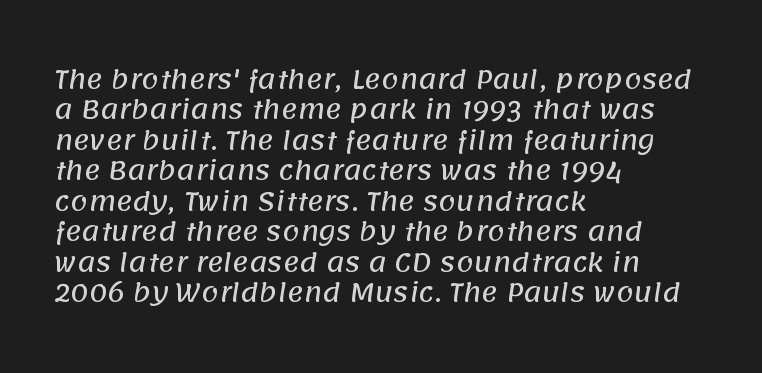
Caption: standard tracking, unaltered. Layout note: lines flush left. Beneath every word, the page is bare.
